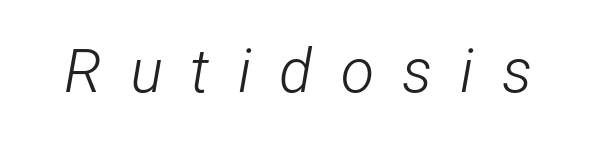
The image shows 61 px light, condensed type, italic (leaning right); set unusually wide letter spacing (+0.46 em), not underlined; low stroke contrast and a medium x-height.
